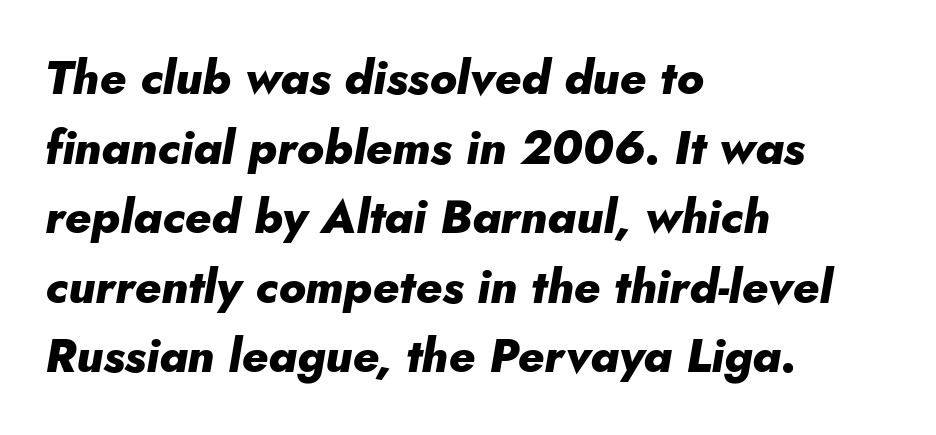
Q: Is the text bold? A: Yes.
Q: Is the text italic (slanted)? A: Yes, it leans right by about 10 degrees.
Q: Is the text underlined? A: No.
Q: How is the paragraph aligned? A: Left-aligned.
Q: Is the spacing between letters normal or unusually wide? A: Normal.
Q: Is the spacing between lines tight, normal or loose? A: Normal.
Q: Width (condensed, normal, or wide)? A: Normal.
Q: Stroke contrast? A: Low.
Q: x-height? A: Small.
Q: Monospaced? A: No.
